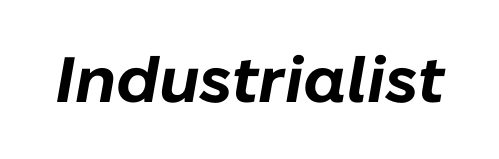
The letters sit at their default tracking, neither squeezed nor spread. The face used here has the dense, thick strokes of a bold. Quick note: underline off. The whole block is typeset with a tilt. Do the characters align in a grid? No, the font is proportional.
